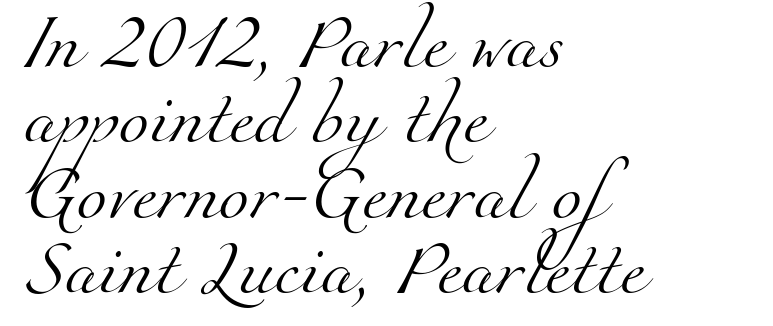
{"serif": "yes", "bold": "no", "weight": "light", "width": "normal", "stroke_contrast": "medium", "x_height": "small", "monospaced": "no", "underline": "no", "align": "left", "line_spacing": "normal", "line_spacing_ratio": 1.37, "letter_spacing": "normal", "letter_spacing_em": 0.0, "glyph_px": 55}
